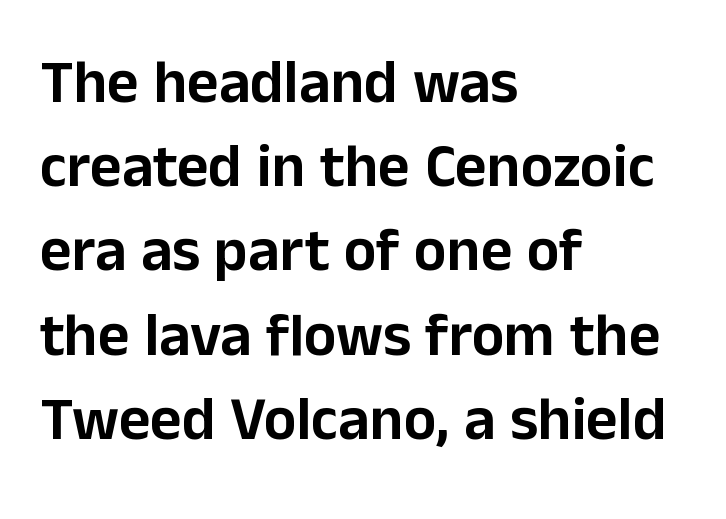
The line texture is even and compact thanks to regular tracking. The area under the type is left untouched. Do the letters lean? They stand straight. Does the leading feel generous? No, just average. Here the designer chose a conventional face with non-uniform glyph widths. The text was rendered using a sans face with plain stroke endings.
